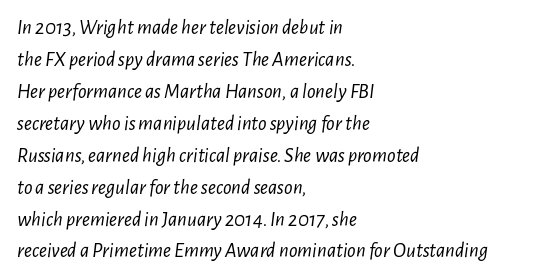
Vertically, the passage feels balanced, rows spaced as you'd expect. Heaviness? Minimal to ordinary, like unemphasized prose. You can tell it's italic because the verticals aren't actually vertical. Spacing between characters is what you'd get straight out of the box. The space directly below the letters is spotless.
